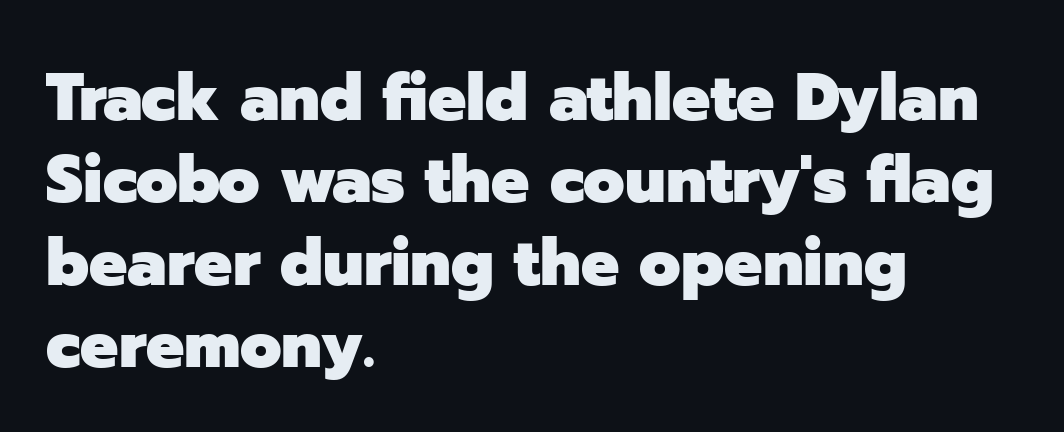
Here the glyphs are tracked normally, forming tight word shapes. Unlike italic type, these characters show no tilt at all. Think of a printed novel: that variable character pitch is what you see here. Each glyph is drawn with heavy, bold strokes. The typesetter chose a ragged-right arrangement here. The glyphs in this specimen are sans serif.
